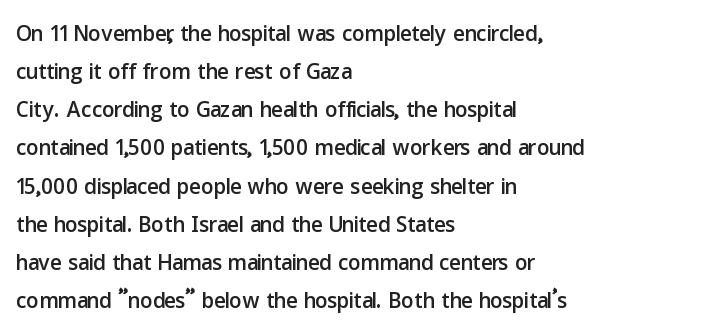
Typographically, this falls in the sans-serif category. Descenders are the only things crossing below the line. No extra tracking has been applied to these lines. These lines are rendered in a variable-pitch font.
